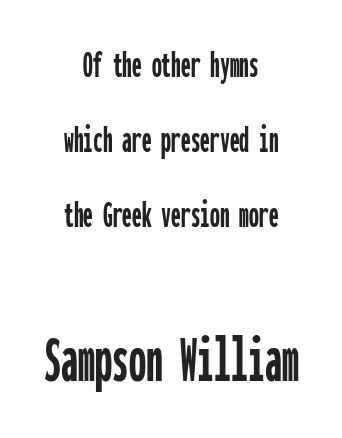
The image shows 68 px condensed sans-serif type, upright, monospaced; set centered, loose line spacing (1.92x), normal letter spacing, not underlined; the second (bottom) block is 1.74x larger; low stroke contrast and a medium x-height.
